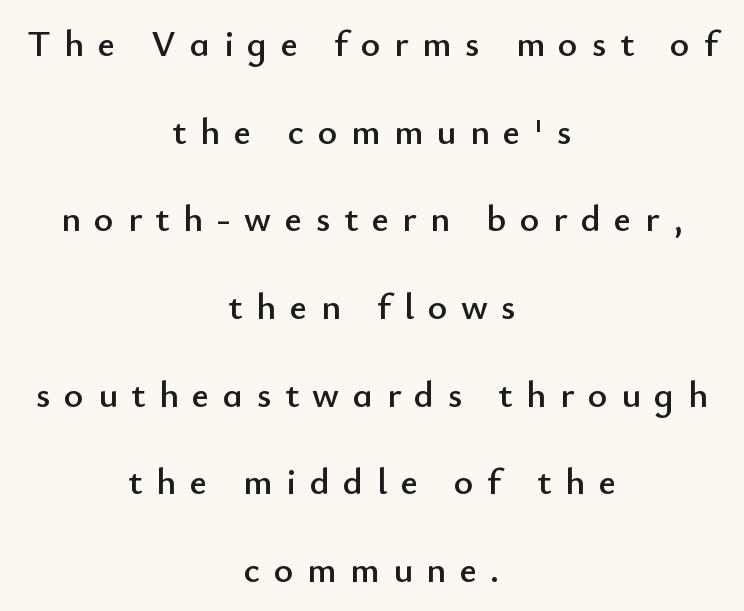
The image shows 37 px sans-serif type, upright; set centered, loose line spacing (2.37x), unusually wide letter spacing (+0.37 em), not underlined; low stroke contrast and a small x-height.
